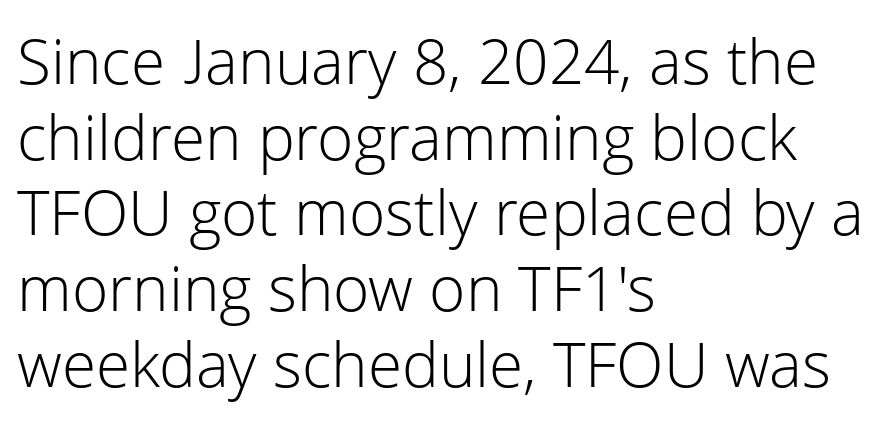
{"serif": "no", "italic": "no", "bold": "no", "weight": "light", "width": "normal", "stroke_contrast": "low", "x_height": "medium", "monospaced": "no", "underline": "no", "align": "left", "line_spacing_ratio": 1.22, "letter_spacing": "normal", "letter_spacing_em": 0.0, "glyph_px": 62}
